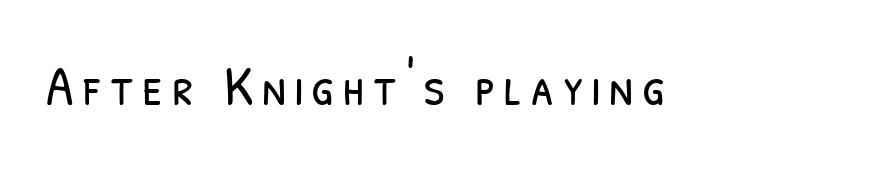
Stems and bowls with no extra thickness — not bold. This sample has the flowing, uneven cadence of proportional lettering. The font family rendered here belongs to the sans-serif group. Type without underlining.
